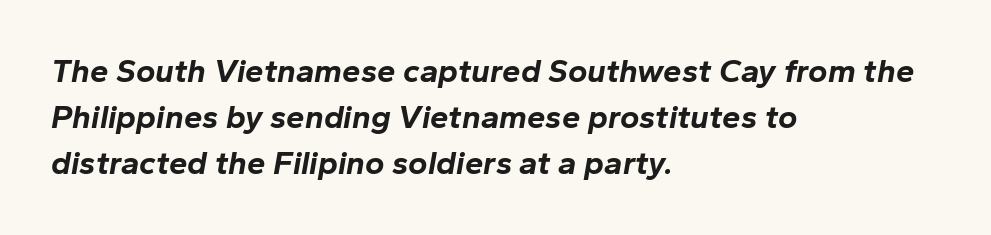
Q: Is the text bold? A: Yes.
Q: Is the text italic (slanted)? A: Yes, it leans right by about 10 degrees.
Q: Is the text underlined? A: No.
Q: How is the paragraph aligned? A: Left-aligned.
Q: Is the spacing between letters normal or unusually wide? A: Normal.
Q: Is the spacing between lines tight, normal or loose? A: Normal.
Q: Width (condensed, normal, or wide)? A: Normal.
Q: Stroke contrast? A: Low.
Q: x-height? A: Medium.
Q: Monospaced? A: No.
